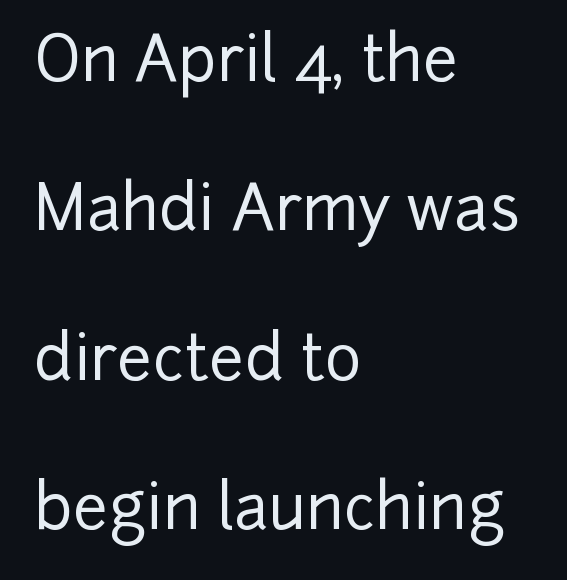
{"serif": "no", "italic": "no", "width": "normal", "stroke_contrast": "low", "x_height": "medium", "monospaced": "no", "underline": "no", "align": "left", "line_spacing": "loose", "line_spacing_ratio": 2.41, "letter_spacing": "normal", "letter_spacing_em": 0.0, "glyph_px": 62}
